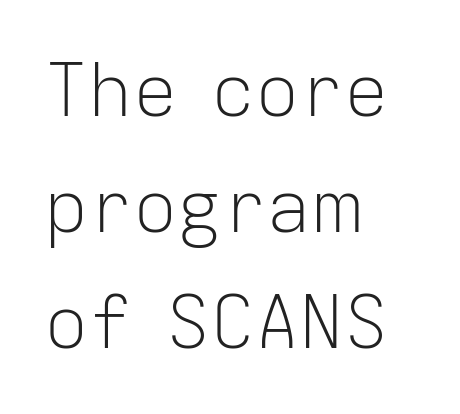
Q: Is the text bold? A: No.
Q: Is the text italic (slanted)? A: No, it is upright.
Q: Is the typeface a serif or a sans-serif typeface? A: Sans-serif.
Q: Is the text underlined? A: No.
Q: How is the paragraph aligned? A: Left-aligned.
Q: Is the spacing between letters normal or unusually wide? A: Normal.
Q: Is the spacing between lines tight, normal or loose? A: Normal.
Q: Width (condensed, normal, or wide)? A: Normal.
Q: Stroke contrast? A: Low.
Q: x-height? A: Medium.
Q: Monospaced? A: No.
